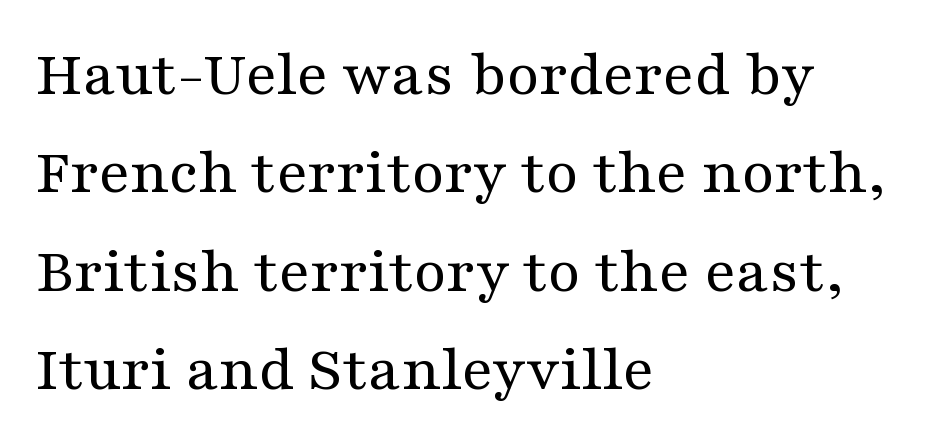
The line-height multiplier appears to be the usual default. Look at the tracking — it's just the regular setting, nothing added. This rendering features lettering with no underline. Heft: none added — not bold. Spacing verdict: proportional, widths tailored to each character.
